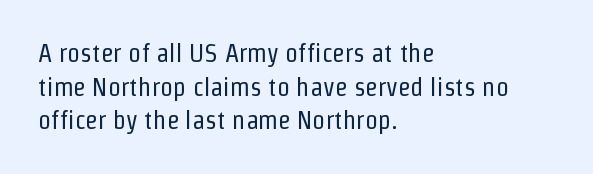
Q: Is the text bold? A: No.
Q: Is the text italic (slanted)? A: No, it is upright.
Q: Is the text underlined? A: No.
Q: How is the paragraph aligned? A: Left-aligned.
Q: Is the spacing between letters normal or unusually wide? A: Normal.
Q: Is the spacing between lines tight, normal or loose? A: Normal.
